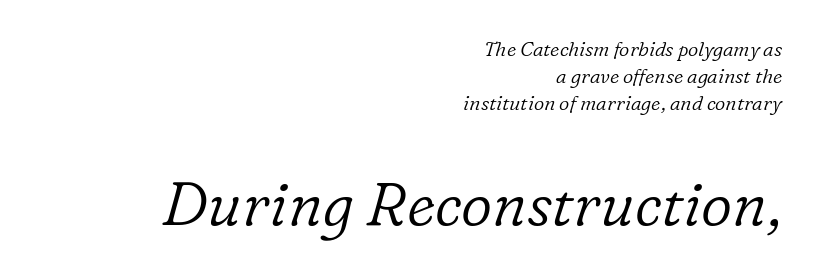
Q: Is the text bold? A: No.
Q: Is the text italic (slanted)? A: Yes, it leans right by about 16 degrees.
Q: Is the typeface a serif or a sans-serif typeface? A: Serif.
Q: Is the text underlined? A: No.
Q: How is the paragraph aligned? A: Right-aligned.
Q: Is the spacing between letters normal or unusually wide? A: Normal.
Q: Is the spacing between lines tight, normal or loose? A: Normal.
Q: Which block of text is set in a larger size, the first (top) or the second (bottom)? A: The second (bottom) one.
Q: Width (condensed, normal, or wide)? A: Normal.
Q: Stroke contrast? A: Low.
Q: x-height? A: Medium.
Q: Monospaced? A: No.
